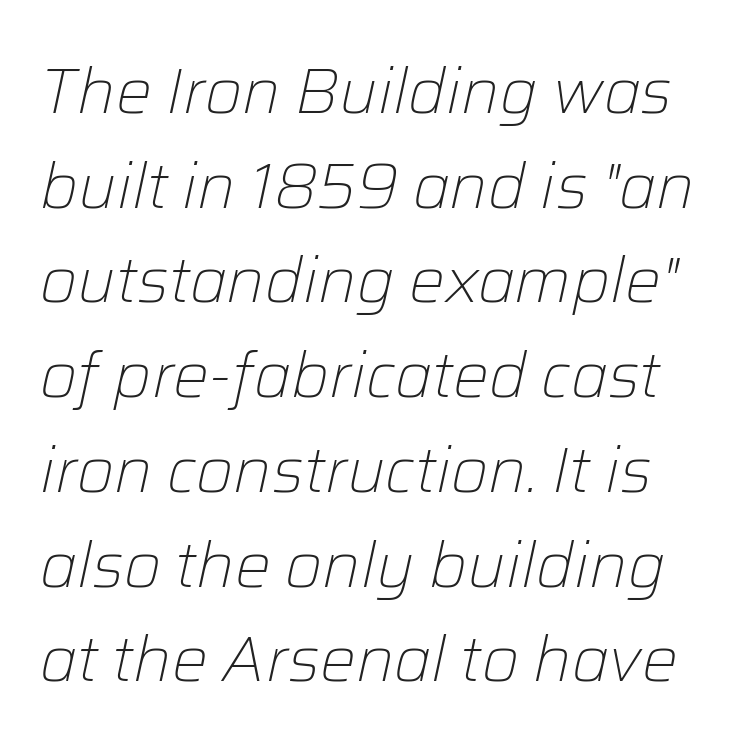
The image shows 64 px light type, italic (leaning right); set normal line spacing (1.48x), normal letter spacing, not underlined; low stroke contrast and a medium x-height.
